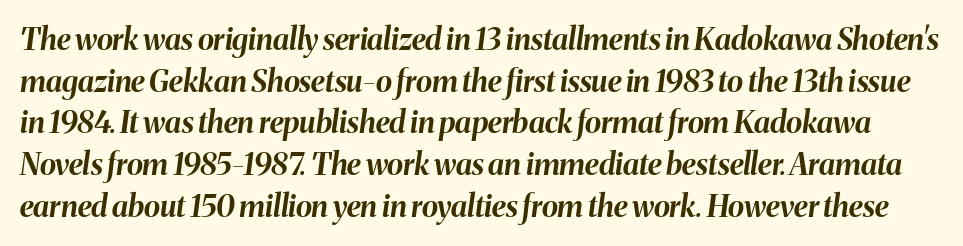
The font is running at its bold setting. The font's italic variant was chosen for this text. Underline: absent. Note the varied advance widths — an 'i' is clearly narrower than an 'm'.
